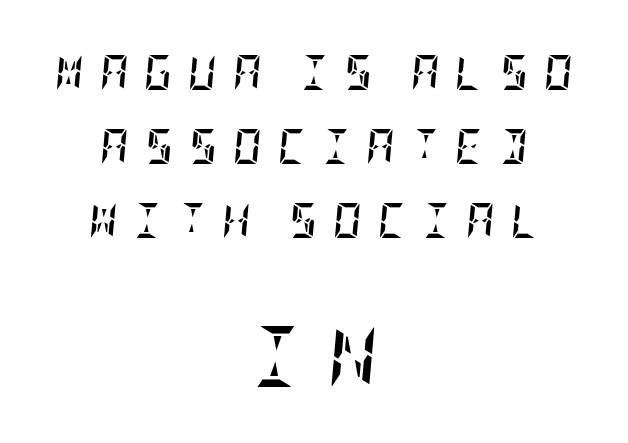
The image shows 61 px semibold, condensed type, italic (leaning right); set centered, loose line spacing (2.12x), unusually wide letter spacing (+0.45 em), not underlined; the second (bottom) block is 1.74x larger; low stroke contrast and a large x-height.
